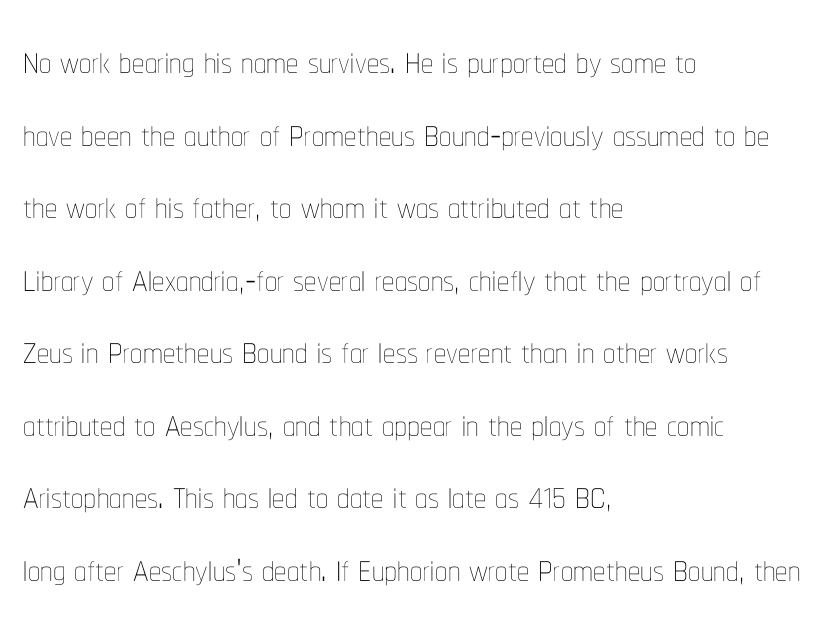
{"italic": "no", "bold": "no", "weight": "thin", "width": "condensed", "stroke_contrast": "low", "x_height": "medium", "monospaced": "no", "underline": "no", "align": "left", "line_spacing": "normal", "line_spacing_ratio": 1.48, "letter_spacing": "normal", "letter_spacing_em": 0.0, "glyph_px": 49}
